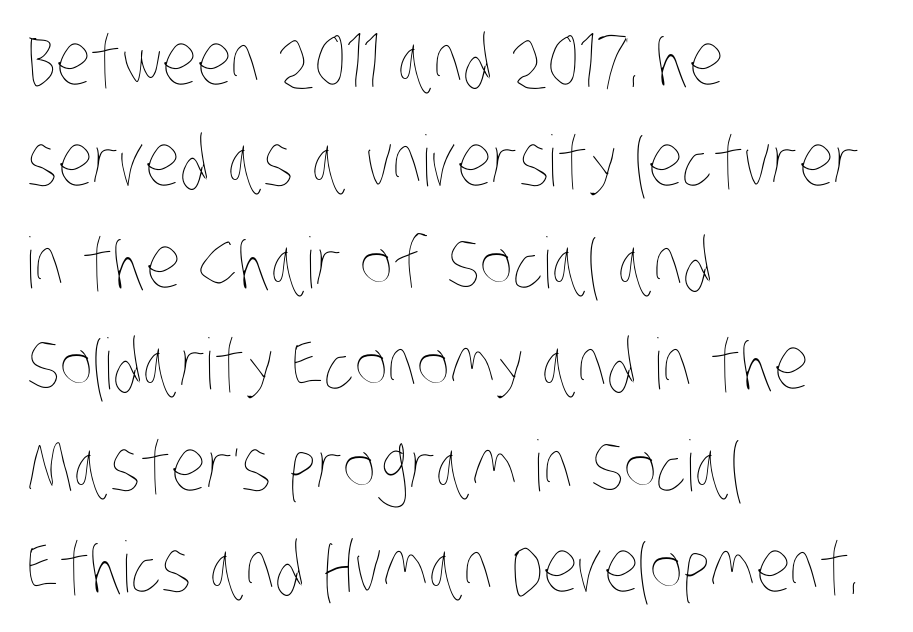
{"bold": "no", "weight": "thin", "width": "condensed", "stroke_contrast": "low", "x_height": "large", "monospaced": "no", "underline": "no", "align": "left", "line_spacing": "normal", "line_spacing_ratio": 1.45, "letter_spacing": "normal", "letter_spacing_em": 0.0, "glyph_px": 70}
